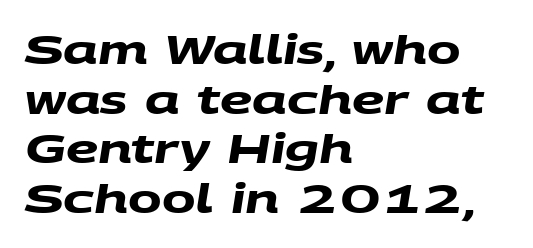
{"serif": "no", "bold": "yes", "weight": "heavy", "width": "wide", "stroke_contrast": "medium", "x_height": "large", "monospaced": "no", "underline": "no", "align": "left", "line_spacing_ratio": 1.24, "letter_spacing": "normal", "letter_spacing_em": 0.0, "glyph_px": 40}
